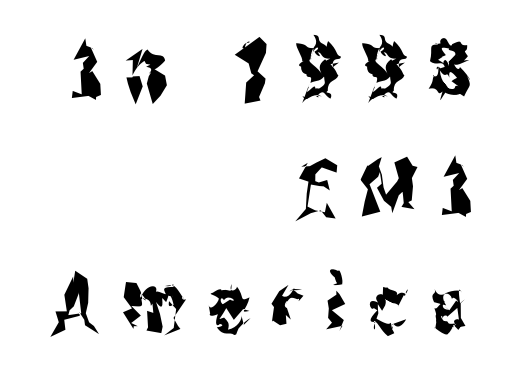
Nothing sits at the stroke ends, so this counts as sans-serif. The face used here is proportionally spaced, like ordinary book or web type. The passage shown has open, widely tracked lettering throughout. Underline: absent. Line endings align vertically; line beginnings do not.
